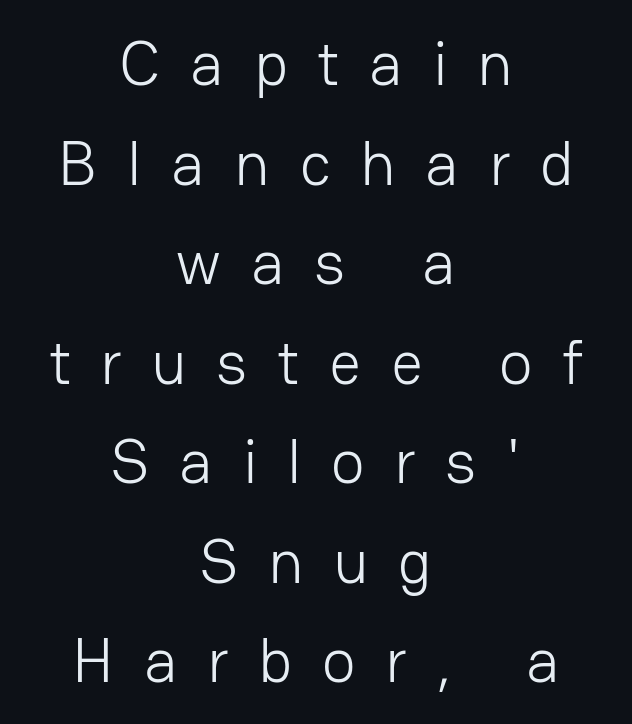
The image shows 63 px light sans-serif type, upright; set centered, normal line spacing (1.58x), unusually wide letter spacing (+0.47 em), not underlined; low stroke contrast and a medium x-height.
